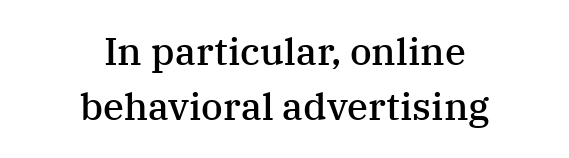
The baseline area is clear. Classification — serif. Caption: semibold face, moderately heavy strokes. Every stem runs plumb, perpendicular to the baseline.
